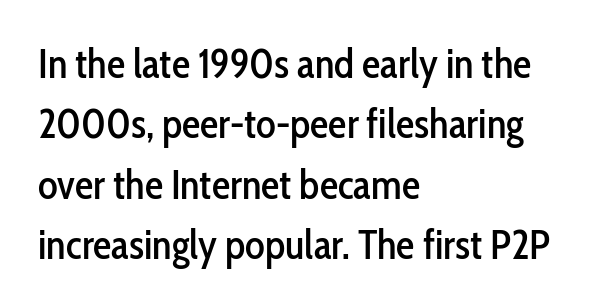
The image shows 41 px condensed sans-serif type, upright; set left-aligned, normal line spacing (1.47x), normal letter spacing, not underlined; low stroke contrast and a medium x-height.
